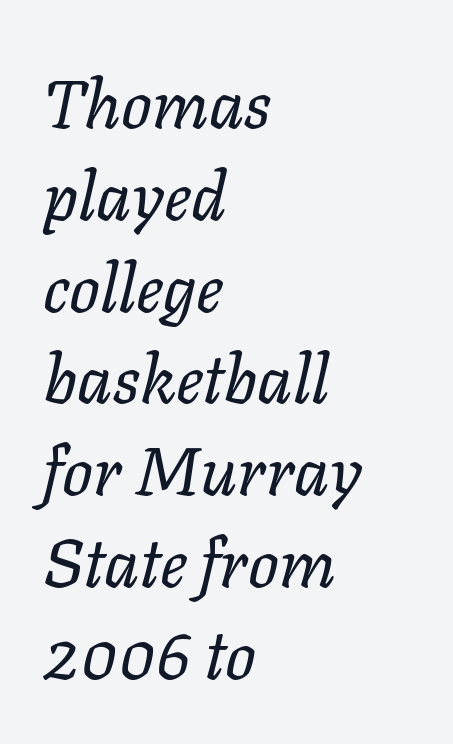
The image shows 68 px regular-weight type, italic (leaning right); set left-aligned, normal line spacing (1.35x), normal letter spacing, not underlined; low stroke contrast and a medium x-height.
